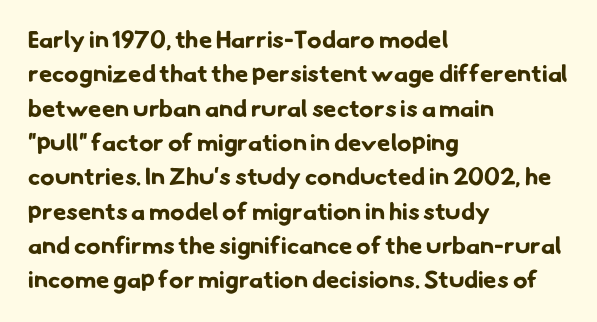
Q: Is the text bold? A: Yes.
Q: Is the text underlined? A: No.
Q: How is the paragraph aligned? A: Left-aligned.
Q: Is the spacing between letters normal or unusually wide? A: Normal.
Q: Is the spacing between lines tight, normal or loose? A: Normal.
